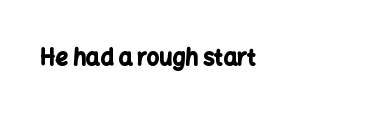
The image shows 22 px bold type, upright; set left-aligned, normal letter spacing, not underlined.
